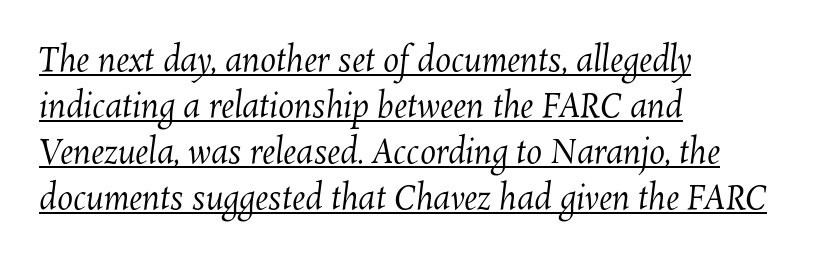
The rendering uses the underline text-decoration. Nobody touched the tracking dial on this one. Horizontally, the lines are justified to the leading edge only. Character widths vary here, with narrow letters taking less room than wide ones. Regular leading.
